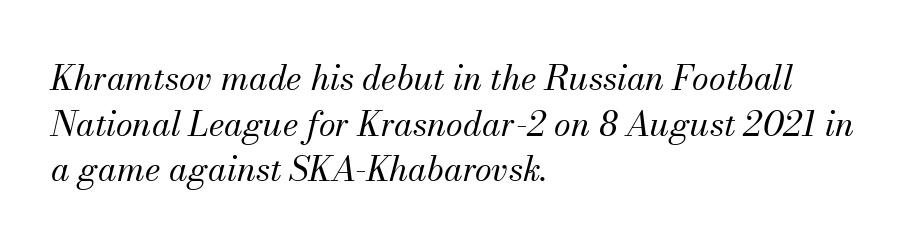
The image shows 34 px regular-weight serif type, italic (leaning right); set left-aligned, normal line spacing (1.34x), normal letter spacing, not underlined; medium stroke contrast and a small x-height.
